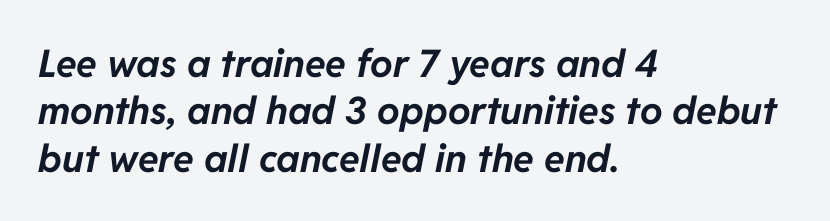
Q: Is the text bold? A: Yes.
Q: Is the text italic (slanted)? A: Yes, it leans right by about 11 degrees.
Q: Is the text underlined? A: No.
Q: How is the paragraph aligned? A: Left-aligned.
Q: Is the spacing between letters normal or unusually wide? A: Normal.
Q: Is the spacing between lines tight, normal or loose? A: Normal.
Q: Width (condensed, normal, or wide)? A: Normal.
Q: Stroke contrast? A: Low.
Q: x-height? A: Medium.
Q: Monospaced? A: No.
